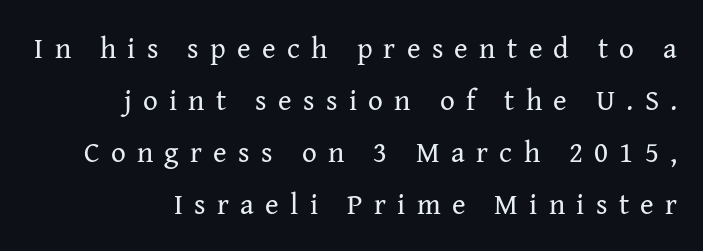
{"serif": "yes", "italic": "no", "bold": "no", "weight": "regular", "width": "normal", "stroke_contrast": "medium", "x_height": "medium", "monospaced": "no", "underline": "no", "align": "right", "line_spacing_ratio": 1.79, "letter_spacing": "wide", "letter_spacing_em": 0.39, "glyph_px": 29}
